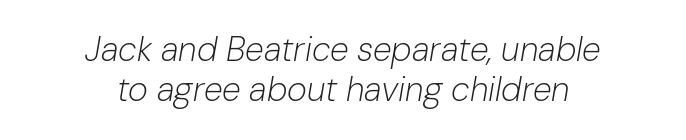
The image shows 34 px light type, italic (leaning right); set centered, line spacing 1.19x, normal letter spacing, not underlined; low stroke contrast and a medium x-height.
